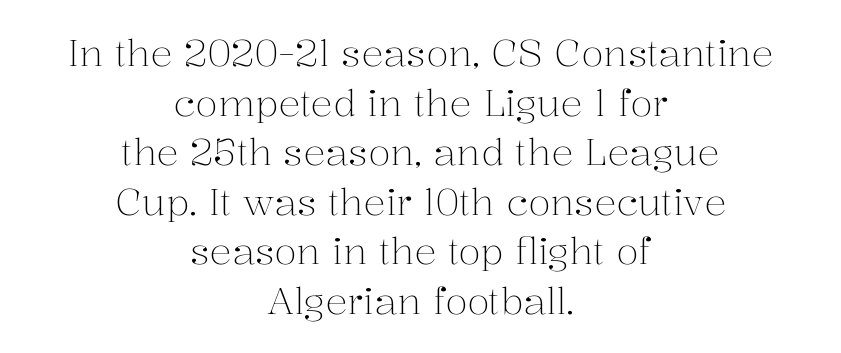
The rendering uses natural spacing where letterforms have individual widths. No extra tracking has been applied to these lines. This sample is center-justified, so both line endings float freely. Does the leading feel generous? No, just average.
